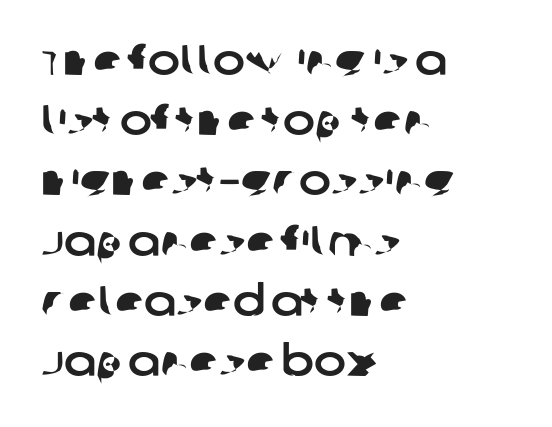
Q: Is the typeface a serif or a sans-serif typeface? A: Sans-serif.
Q: Is the text underlined? A: No.
Q: How is the paragraph aligned? A: Left-aligned.
Q: Is the spacing between letters normal or unusually wide? A: Normal.
Q: Is the spacing between lines tight, normal or loose? A: Normal.
Q: Width (condensed, normal, or wide)? A: Normal.
Q: Stroke contrast? A: Low.
Q: x-height? A: Large.
Q: Monospaced? A: No.
